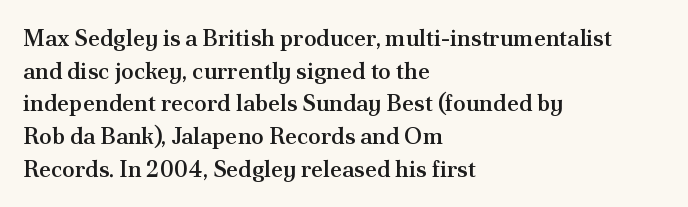
{"italic": "no", "bold": "semi", "underline": "no", "align": "left", "line_spacing": "normal", "line_spacing_ratio": 1.42, "letter_spacing": "normal", "letter_spacing_em": 0.0, "glyph_px": 23}
